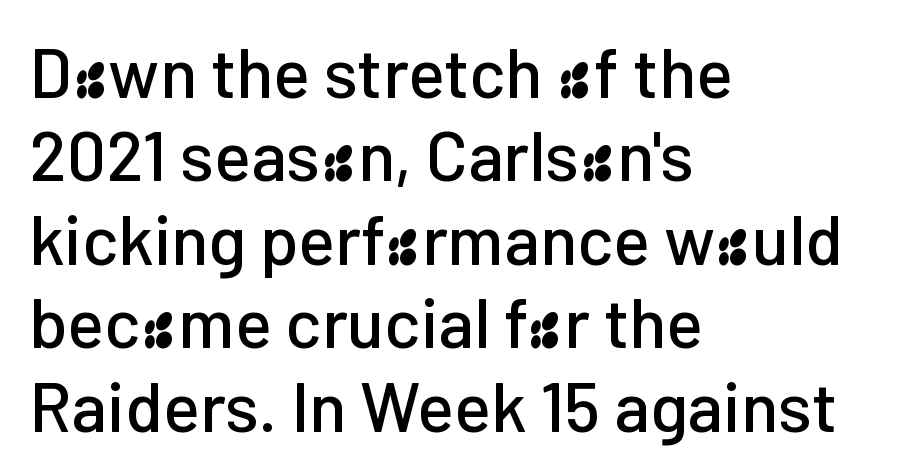
{"serif": "no", "italic": "no", "width": "normal", "stroke_contrast": "low", "x_height": "medium", "monospaced": "no", "underline": "no", "align": "left", "line_spacing_ratio": 1.21, "letter_spacing": "normal", "letter_spacing_em": 0.0, "glyph_px": 69}
